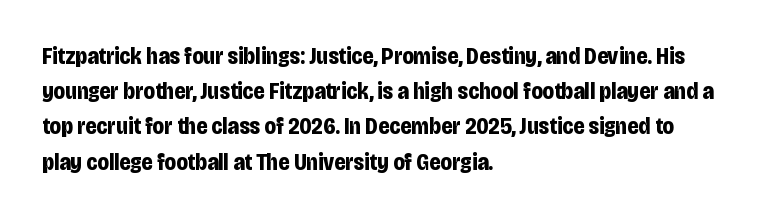
Q: Is the text bold? A: Yes.
Q: Is the text italic (slanted)? A: No, it is upright.
Q: Is the text underlined? A: No.
Q: How is the paragraph aligned? A: Left-aligned.
Q: Is the spacing between letters normal or unusually wide? A: Normal.
Q: Is the spacing between lines tight, normal or loose? A: Normal.
